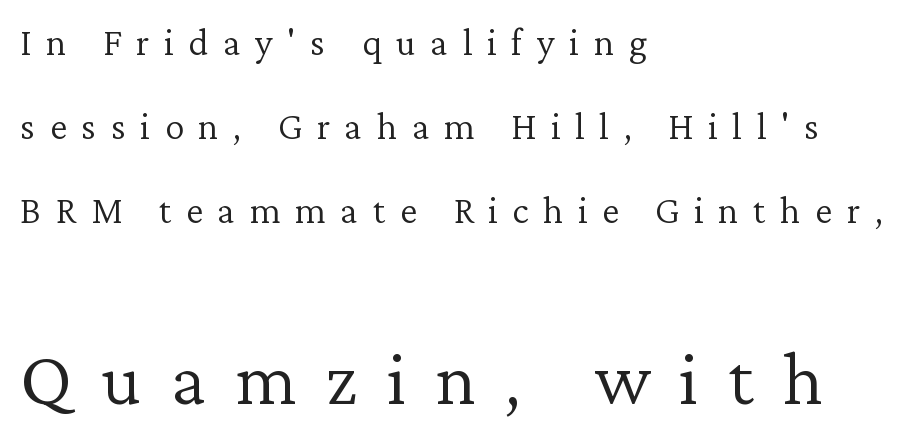
The letters advance in unequal steps, a hallmark of proportional type. A typesetter would call this heavily tracked-out type. Size hierarchy here favors the trailing block over the leading one. This is serif lettering, the kind often seen in printed books.
